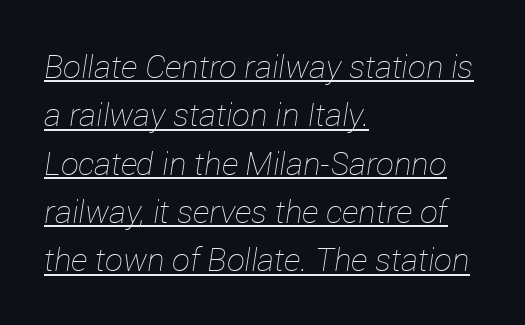
{"italic": "yes", "lean": "right", "slant_degrees": 12, "bold": "no", "weight": "thin", "width": "normal", "stroke_contrast": "low", "x_height": "medium", "monospaced": "no", "underline": "yes", "align": "left", "line_spacing": "normal", "line_spacing_ratio": 1.51, "letter_spacing": "normal", "letter_spacing_em": 0.0, "glyph_px": 32}
